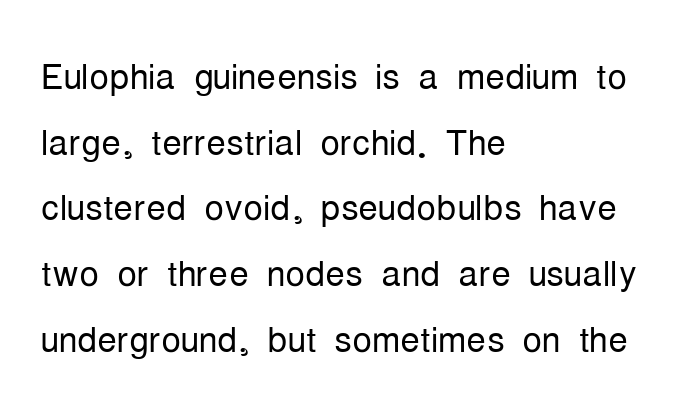
The image shows 49 px light, condensed sans-serif type, upright; set left-aligned, normal line spacing (1.34x), normal letter spacing, not underlined; low stroke contrast and a medium x-height.
